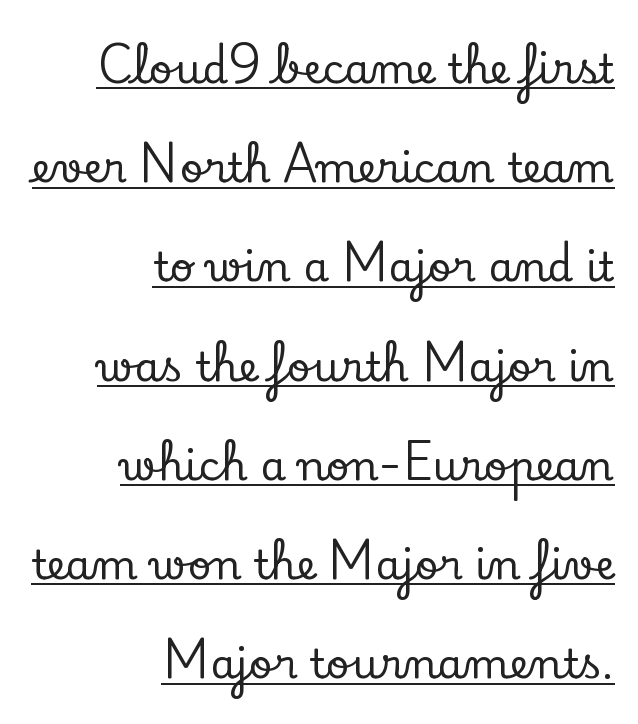
{"italic": "no", "width": "normal", "stroke_contrast": "low", "x_height": "small", "monospaced": "no", "underline": "yes", "align": "right", "line_spacing": "loose", "line_spacing_ratio": 2.42, "letter_spacing": "normal", "letter_spacing_em": 0.0, "glyph_px": 41}
